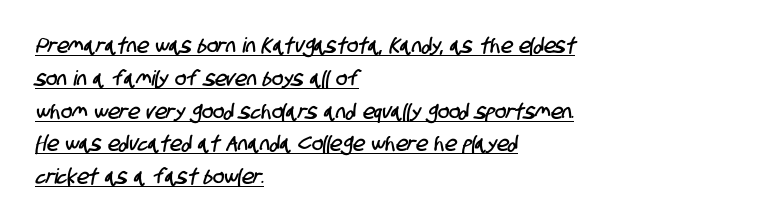
This rendering features underlined lettering. These lines keep a tight, regular rhythm from letter to letter. Leading: standard. The rendering anchors every line to the left-hand side.
